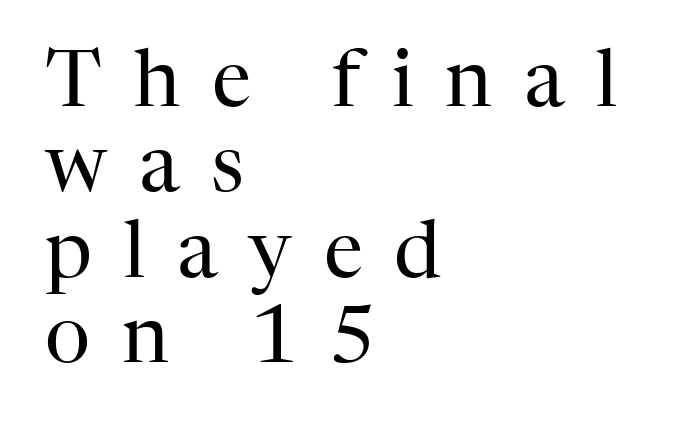
Regarding serifs, this sample has them. Stroke thickness stays within the range of a standard reading face or lighter. Nobody drew a line under any word here. Character widths vary here, with narrow letters taking less room than wide ones. Where is the straight margin? On the left. Honestly, the rows look squashed on top of each other.
